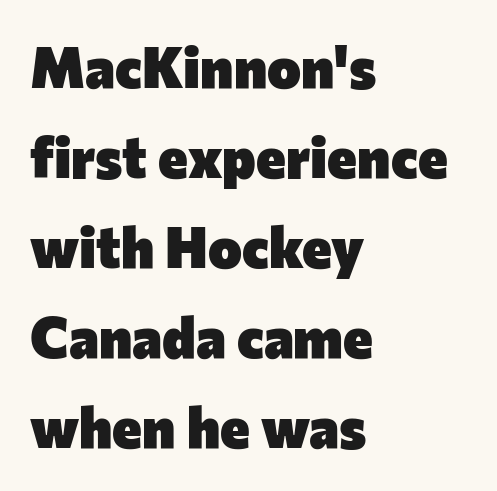
Q: Is the text bold? A: Yes.
Q: Is the text italic (slanted)? A: No, it is upright.
Q: Is the typeface a serif or a sans-serif typeface? A: Sans-serif.
Q: Is the text underlined? A: No.
Q: How is the paragraph aligned? A: Left-aligned.
Q: Is the spacing between letters normal or unusually wide? A: Normal.
Q: Is the spacing between lines tight, normal or loose? A: Normal.
Q: Width (condensed, normal, or wide)? A: Normal.
Q: Stroke contrast? A: Low.
Q: x-height? A: Medium.
Q: Monospaced? A: No.
